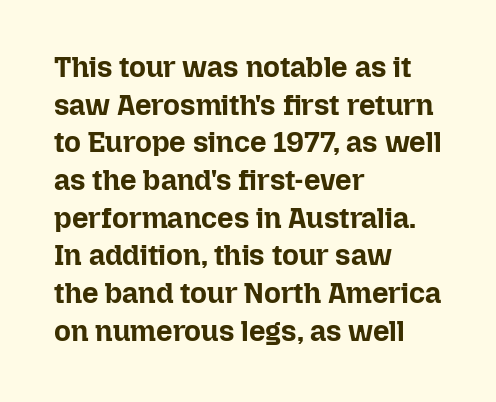
{"italic": "no", "bold": "yes", "weight": "bold", "width": "normal", "stroke_contrast": "low", "x_height": "medium", "monospaced": "no", "underline": "no", "align": "left", "line_spacing": "normal", "line_spacing_ratio": 1.3, "letter_spacing": "normal", "letter_spacing_em": 0.0, "glyph_px": 29}
